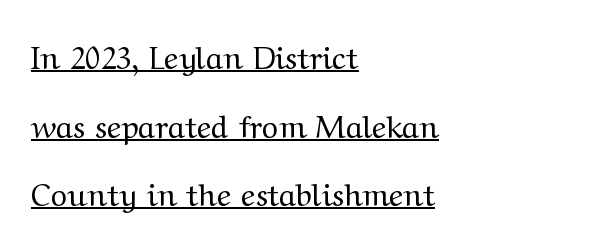
Q: Is the text bold? A: No.
Q: Is the text italic (slanted)? A: No, it is upright.
Q: Is the typeface a serif or a sans-serif typeface? A: Serif.
Q: Is the text underlined? A: Yes.
Q: How is the paragraph aligned? A: Left-aligned.
Q: Is the spacing between letters normal or unusually wide? A: Normal.
Q: Is the spacing between lines tight, normal or loose? A: Loose.
Q: Width (condensed, normal, or wide)? A: Wide.
Q: Stroke contrast? A: Medium.
Q: x-height? A: Medium.
Q: Monospaced? A: No.
